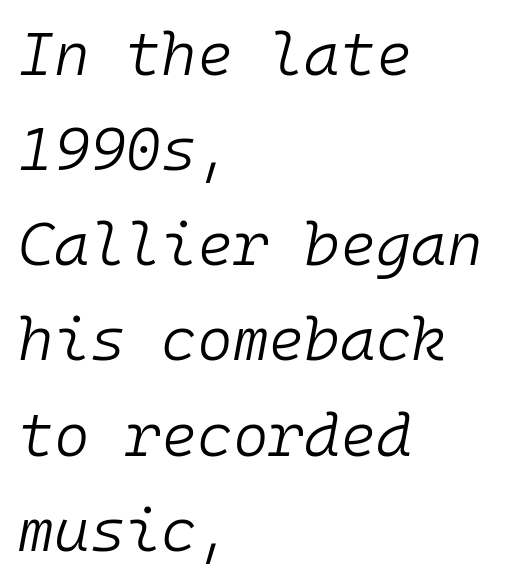
{"italic": "yes", "lean": "right", "slant_degrees": 10, "bold": "no", "weight": "light", "width": "normal", "stroke_contrast": "low", "x_height": "medium", "monospaced": "yes", "underline": "no", "align": "left", "line_spacing": "normal", "line_spacing_ratio": 1.56, "letter_spacing": "normal", "letter_spacing_em": 0.0, "glyph_px": 61}
